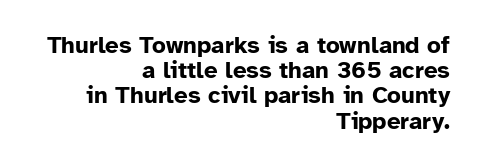
Q: Is the text bold? A: Yes.
Q: Is the text italic (slanted)? A: No, it is upright.
Q: Is the text underlined? A: No.
Q: How is the paragraph aligned? A: Right-aligned.
Q: Is the spacing between letters normal or unusually wide? A: Normal.
Q: Is the spacing between lines tight, normal or loose? A: Tight.
